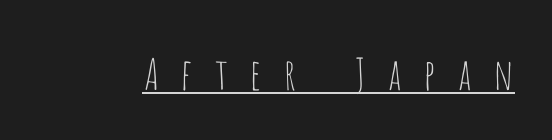
The image shows 43 px thin, condensed sans-serif type, upright; set unusually wide letter spacing (+0.48 em), underlined; low stroke contrast and a large x-height.
